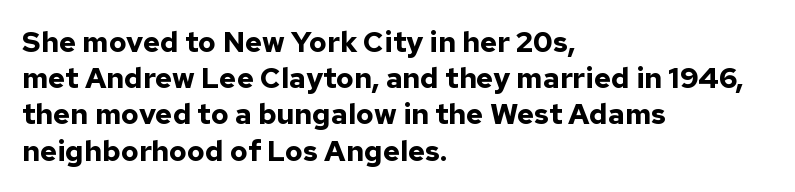
{"serif": "no", "italic": "no", "bold": "yes", "weight": "bold", "width": "normal", "stroke_contrast": "low", "x_height": "medium", "monospaced": "no", "underline": "no", "align": "left", "line_spacing": "normal", "line_spacing_ratio": 1.25, "letter_spacing": "normal", "letter_spacing_em": 0.0, "glyph_px": 29}
